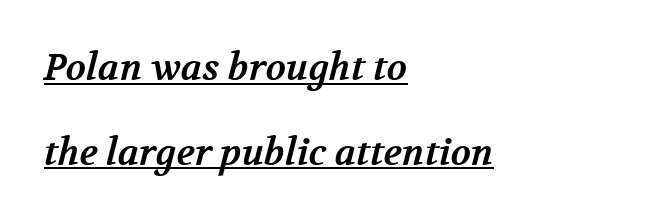
Each letter keeps its own natural width here, so spacing adapts to shape. Default kerning and tracking; the words read as compact shapes. A continuous stroke trails under the words, as in a hyperlink. These lines stack with their left ends in a neat column. Loosely led — the rows are spread out. Is the type bold? Yes — the strokes are clearly thick and heavy.
